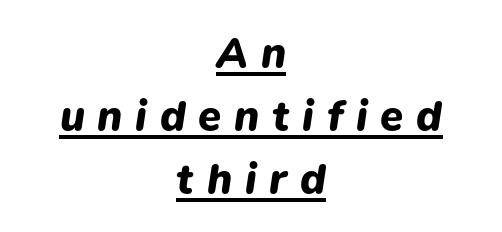
Spacing verdict: proportional, widths tailored to each character. The letterforms stand isolated, each surrounded by extra space. Layout note: lines centered. A baseline rule has been typeset under these characters. Weight check: bold — yes, fully. The designer left line spacing at the default.
